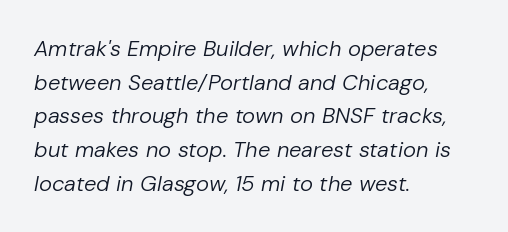
Q: Is the text bold? A: No.
Q: Is the text italic (slanted)? A: Yes, it leans right by about 10 degrees.
Q: Is the text underlined? A: No.
Q: How is the paragraph aligned? A: Left-aligned.
Q: Is the spacing between letters normal or unusually wide? A: Normal.
Q: Is the spacing between lines tight, normal or loose? A: Normal.
